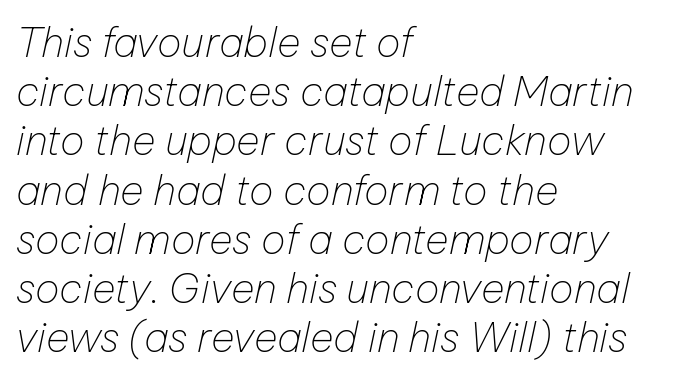
The image shows 41 px thin type, italic (leaning right); set left-aligned, line spacing 1.2x, normal letter spacing, not underlined; low stroke contrast and a medium x-height.
